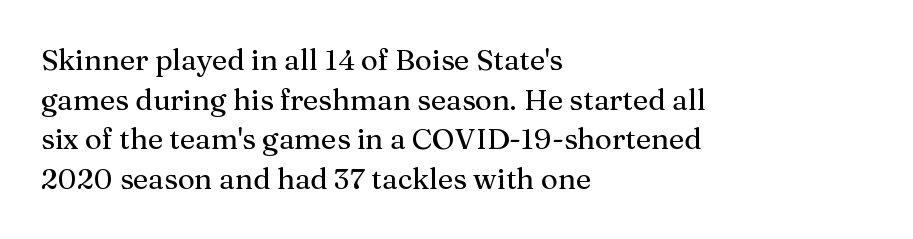
{"serif": "yes", "italic": "no", "width": "normal", "stroke_contrast": "medium", "x_height": "medium", "monospaced": "no", "underline": "no", "align": "left", "line_spacing": "normal", "line_spacing_ratio": 1.37, "letter_spacing": "normal", "letter_spacing_em": 0.0, "glyph_px": 29}
